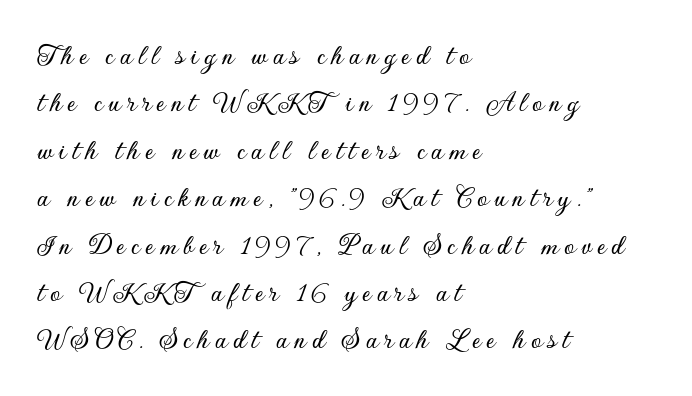
Q: Is the text italic (slanted)? A: Yes.
Q: Is the typeface a serif or a sans-serif typeface? A: Sans-serif.
Q: Is the text underlined? A: No.
Q: How is the paragraph aligned? A: Left-aligned.
Q: Is the spacing between lines tight, normal or loose? A: Normal.
Q: Width (condensed, normal, or wide)? A: Normal.
Q: Stroke contrast? A: Low.
Q: x-height? A: Small.
Q: Monospaced? A: No.
